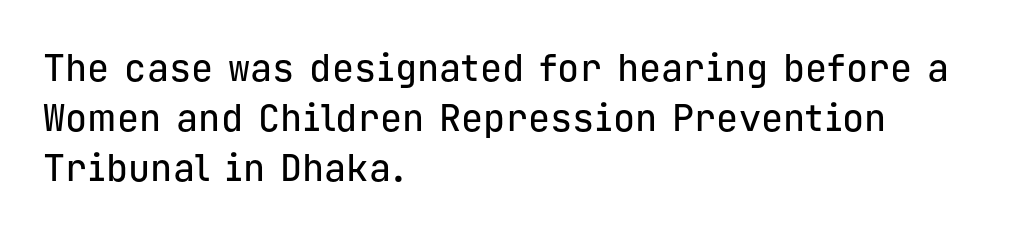
Q: Is the text italic (slanted)? A: No, it is upright.
Q: Is the typeface a serif or a sans-serif typeface? A: Sans-serif.
Q: Is the text underlined? A: No.
Q: How is the paragraph aligned? A: Left-aligned.
Q: Is the spacing between letters normal or unusually wide? A: Normal.
Q: Is the spacing between lines tight, normal or loose? A: Normal.
Q: Width (condensed, normal, or wide)? A: Normal.
Q: Stroke contrast? A: Low.
Q: x-height? A: Medium.
Q: Monospaced? A: Yes.
